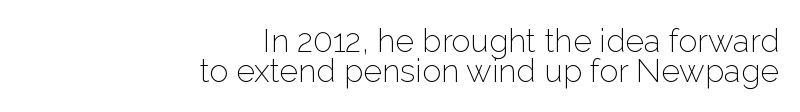
Beneath every word, the page is bare. Characters remain perfectly vertical along every line. The text block is weighted toward the right margin, trailing off unevenly leftward. Does the leading feel generous? Not at all — it's pinched.
